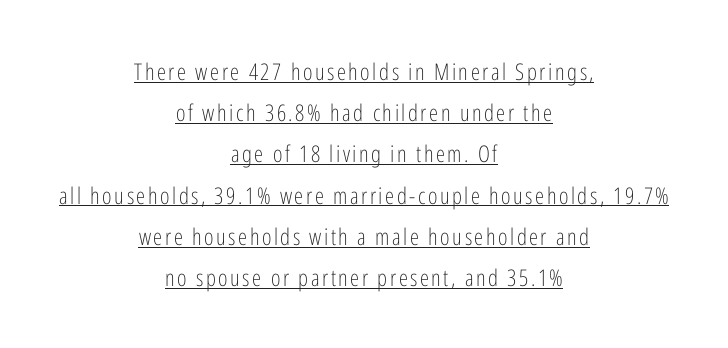
Caption: lettering with a line underneath. Posture: upright roman. Heaviness? Minimal to ordinary, like unemphasized prose. The paragraph has two soft edges and a firm central axis.
